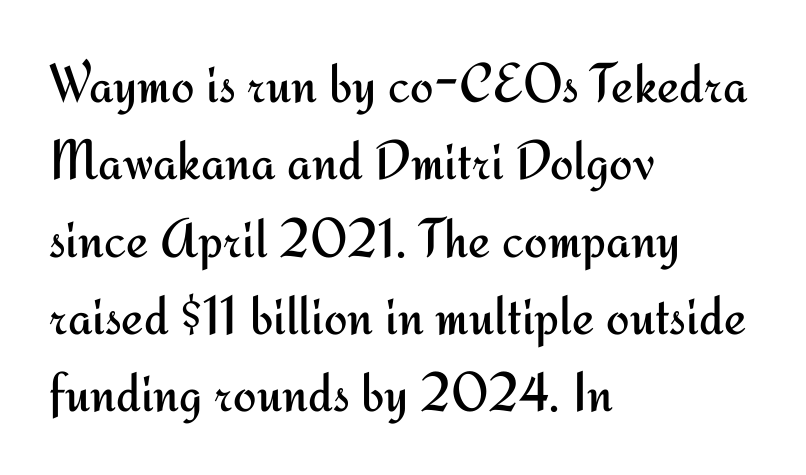
Unlike a traditional serif, this face leaves its strokes unadorned. Teacher's note: observe the even left margin — that is flush-left alignment. The foot of each line stays bare and open. Tracking here is standard; glyphs follow each other at the usual distance. Caption: face not bold, strokes unweighted.
